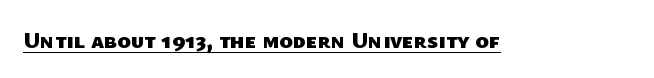
Q: Is the text bold? A: Yes.
Q: Is the text underlined? A: Yes.
Q: Is the spacing between letters normal or unusually wide? A: Normal.
